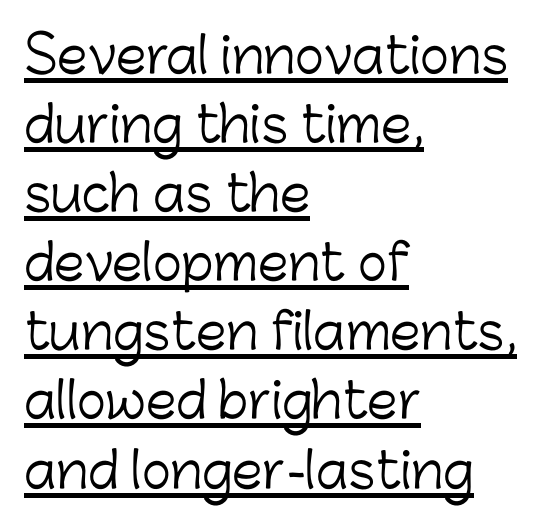
Q: Is the text bold? A: No.
Q: Is the text italic (slanted)? A: No, it is upright.
Q: Is the typeface a serif or a sans-serif typeface? A: Sans-serif.
Q: Is the text underlined? A: Yes.
Q: How is the paragraph aligned? A: Left-aligned.
Q: Is the spacing between letters normal or unusually wide? A: Normal.
Q: Is the spacing between lines tight, normal or loose? A: Normal.
Q: Width (condensed, normal, or wide)? A: Normal.
Q: Stroke contrast? A: Low.
Q: x-height? A: Medium.
Q: Monospaced? A: No.
